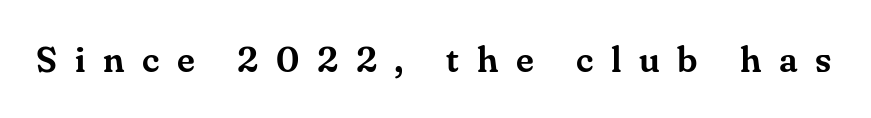
Anything drawn beneath the words? Only blank space. Substantial extra tracking has been applied to these lines. The rendering uses natural spacing where letterforms have individual widths. Italic: no, the glyphs are upright roman. Classification — serif.
